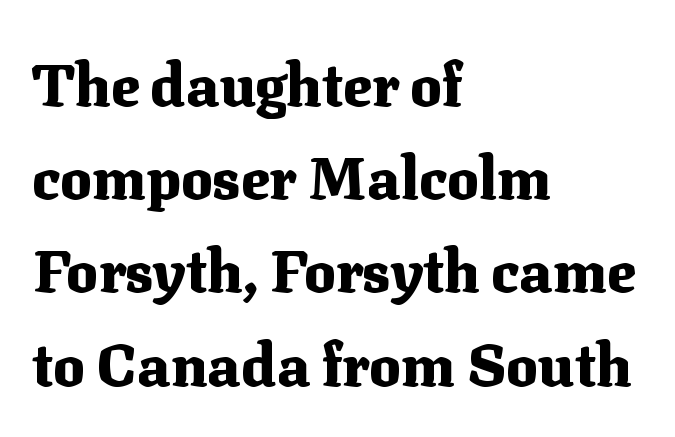
Q: Is the text bold? A: Yes.
Q: Is the text italic (slanted)? A: No, it is upright.
Q: Is the typeface a serif or a sans-serif typeface? A: Serif.
Q: Is the text underlined? A: No.
Q: How is the paragraph aligned? A: Left-aligned.
Q: Is the spacing between letters normal or unusually wide? A: Normal.
Q: Is the spacing between lines tight, normal or loose? A: Normal.
Q: Width (condensed, normal, or wide)? A: Normal.
Q: Stroke contrast? A: Medium.
Q: x-height? A: Medium.
Q: Monospaced? A: No.
